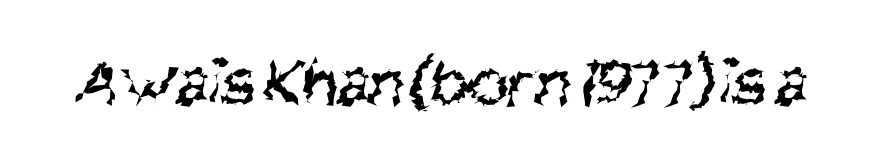
{"serif": "no", "bold": "no", "weight": "regular", "width": "condensed", "stroke_contrast": "medium", "x_height": "large", "monospaced": "no", "underline": "no", "letter_spacing": "normal", "letter_spacing_em": 0.0, "glyph_px": 71}
